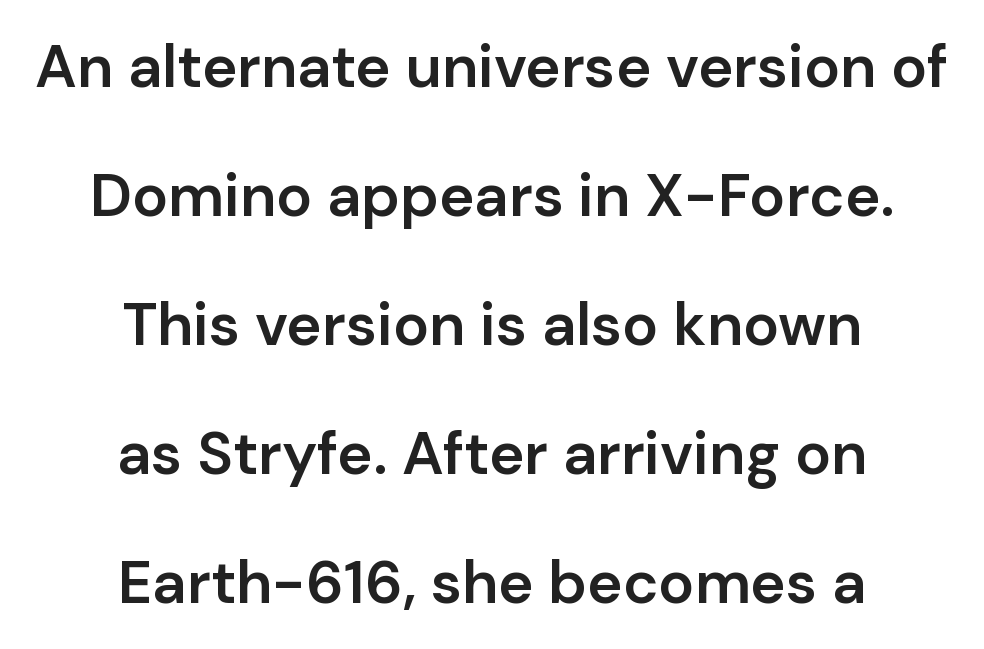
The words here are not underlined. I'd call this a sans setting — the letters go barefoot. Reading down the block, each line starts at a different indent, mirrored at its end. Characters remain perfectly vertical along every line. A somewhat darkened texture: the type is semibold rather than bold.
